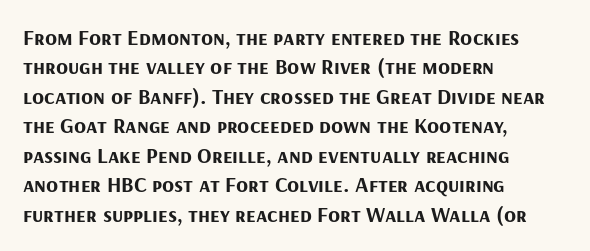
{"italic": "no", "bold": "yes", "underline": "no", "align": "left", "line_spacing": "normal", "line_spacing_ratio": 1.34, "letter_spacing": "normal", "letter_spacing_em": 0.0, "glyph_px": 22}
